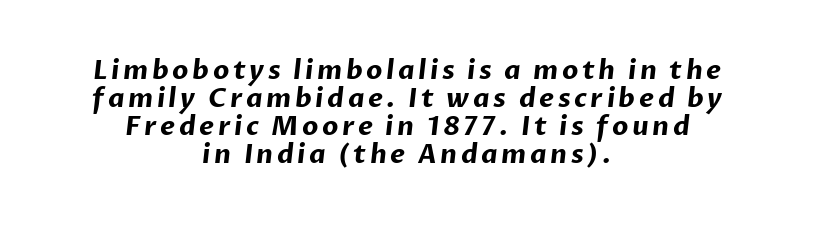
{"bold": "yes", "underline": "no", "align": "center", "line_spacing": "tight", "line_spacing_ratio": 1.08, "glyph_px": 26}
